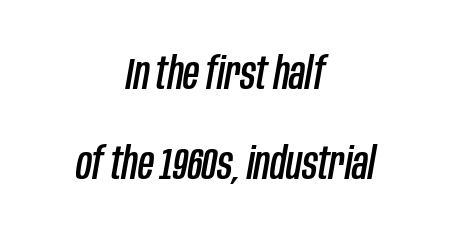
{"italic": "yes", "lean": "right", "slant_degrees": 10, "width": "condensed", "stroke_contrast": "low", "x_height": "large", "monospaced": "no", "underline": "no", "align": "center", "line_spacing": "loose", "line_spacing_ratio": 2.05, "letter_spacing": "normal", "letter_spacing_em": 0.0, "glyph_px": 44}
